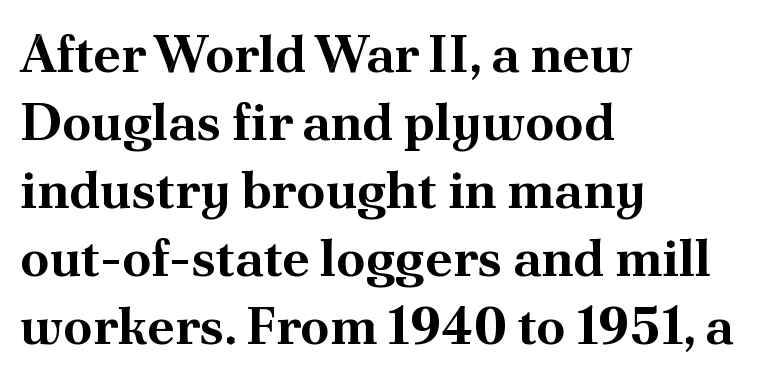
The image shows 52 px bold serif type, upright; set left-aligned, normal line spacing (1.31x), normal letter spacing, not underlined; medium stroke contrast and a small x-height.
